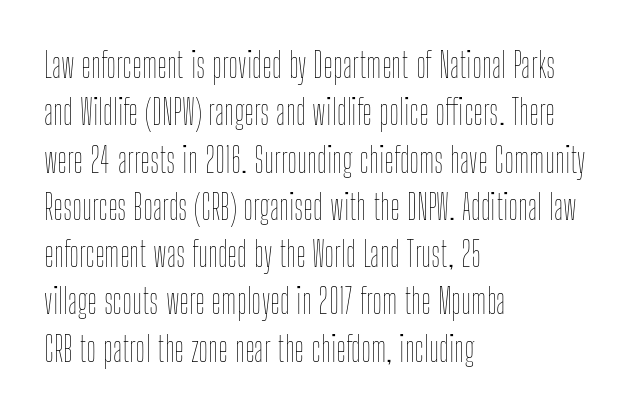
The image shows 34 px thin, condensed type, upright; set left-aligned, normal line spacing (1.39x), normal letter spacing, not underlined; low stroke contrast and a medium x-height.
